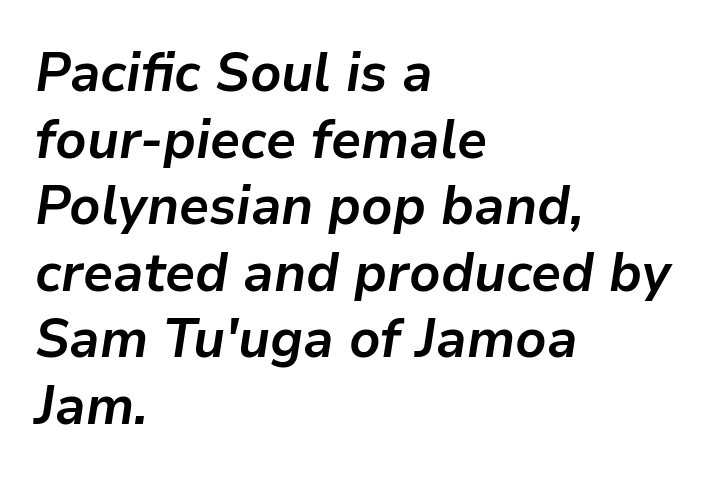
The image shows 55 px semibold type, italic (leaning right); set left-aligned, line spacing 1.21x, normal letter spacing, not underlined; low stroke contrast and a medium x-height.
